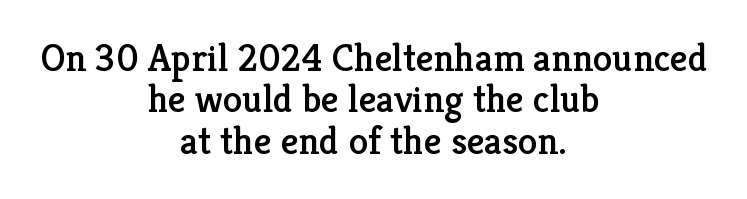
Q: Is the text italic (slanted)? A: No, it is upright.
Q: Is the typeface a serif or a sans-serif typeface? A: Serif.
Q: Is the text underlined? A: No.
Q: How is the paragraph aligned? A: Centered.
Q: Is the spacing between letters normal or unusually wide? A: Normal.
Q: Is the spacing between lines tight, normal or loose? A: Tight.
Q: Width (condensed, normal, or wide)? A: Normal.
Q: Stroke contrast? A: Low.
Q: x-height? A: Medium.
Q: Monospaced? A: No.
